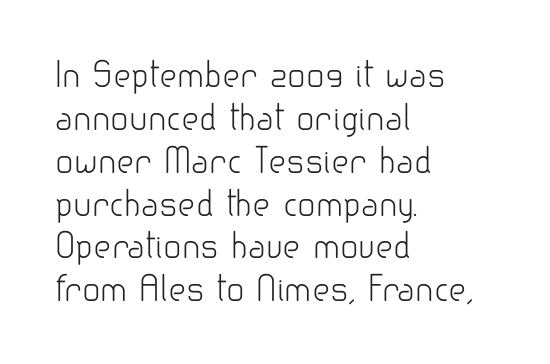
{"serif": "no", "italic": "no", "bold": "no", "weight": "light", "width": "normal", "stroke_contrast": "low", "x_height": "small", "monospaced": "no", "underline": "no", "align": "left", "line_spacing": "normal", "line_spacing_ratio": 1.26, "letter_spacing": "normal", "letter_spacing_em": 0.0, "glyph_px": 34}
